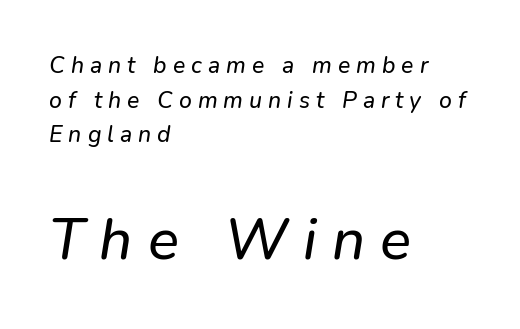
{"serif": "no", "width": "normal", "stroke_contrast": "low", "x_height": "medium", "monospaced": "no", "underline": "no", "align": "left", "line_spacing": "normal", "line_spacing_ratio": 1.51, "letter_spacing": "wide", "letter_spacing_em": 0.26, "larger_block": "second", "size_ratio": 2.52, "glyph_px": 58}
